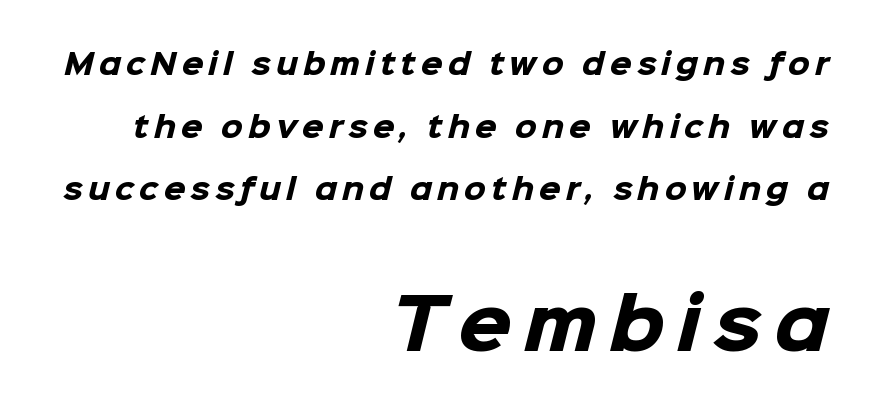
{"serif": "no", "bold": "yes", "weight": "heavy", "width": "normal", "stroke_contrast": "low", "x_height": "medium", "monospaced": "no", "underline": "no", "align": "right", "line_spacing": "loose", "line_spacing_ratio": 2.24, "larger_block": "second", "size_ratio": 2.46, "glyph_px": 69}
